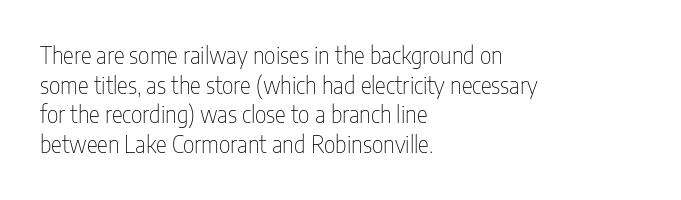
The lines sit at an ordinary, default distance from one another. The rag falls on the right side of this text block. The characters are drawn with everyday or finer stroke widths. Descender tails drop into unmarked territory.
